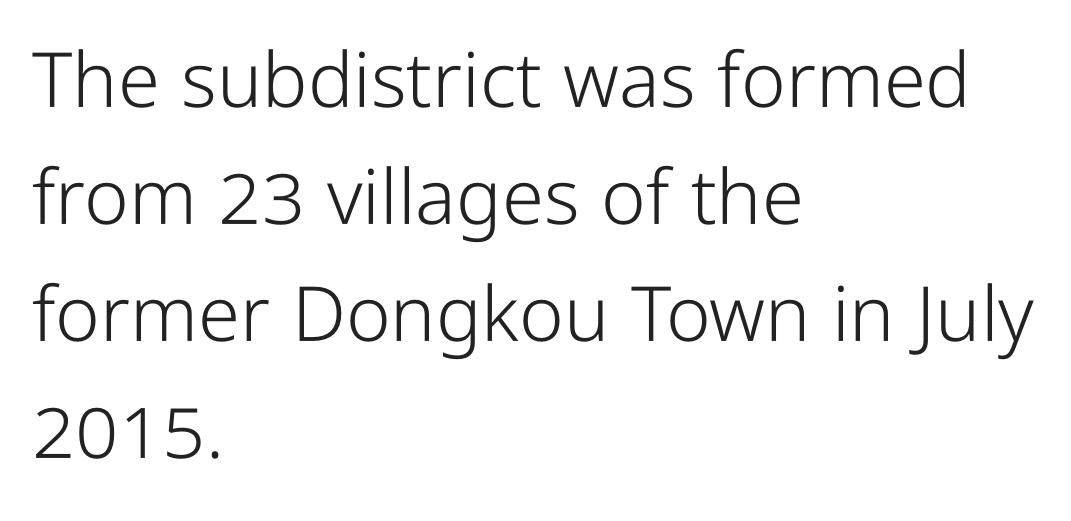
Rows of type keep a routine distance in the vertical direction. You could not count columns in this text — the font is proportionally spaced. The lines in this sample share a left origin and differ only in where they stop. The specimen reads as upright at a glance.
